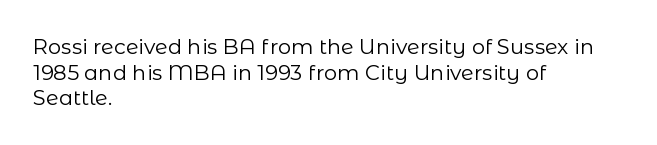
Q: Is the text bold? A: No.
Q: Is the text italic (slanted)? A: No, it is upright.
Q: Is the text underlined? A: No.
Q: How is the paragraph aligned? A: Left-aligned.
Q: Is the spacing between letters normal or unusually wide? A: Normal.
